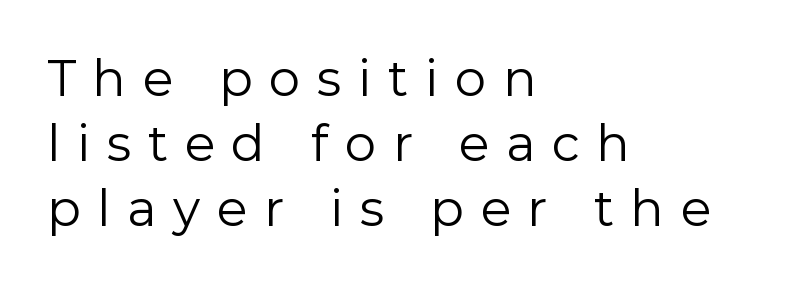
Q: Is the text bold? A: No.
Q: Is the text italic (slanted)? A: No, it is upright.
Q: Is the typeface a serif or a sans-serif typeface? A: Sans-serif.
Q: Is the text underlined? A: No.
Q: How is the paragraph aligned? A: Left-aligned.
Q: Is the spacing between letters normal or unusually wide? A: Unusually wide.
Q: Is the spacing between lines tight, normal or loose? A: Normal.
Q: Width (condensed, normal, or wide)? A: Normal.
Q: x-height? A: Medium.
Q: Monospaced? A: No.
